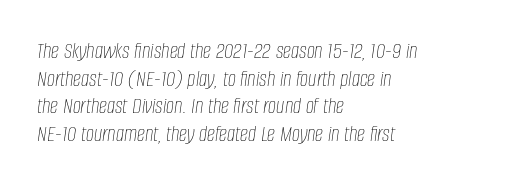
Has an underline been added? It has not. The rendering applies a slant to the glyphs. If you drew a ruler down the left edge, every line would touch it. This is not heavy type; no bold has been used. Students, note that the glyphs here touch the page at normal intervals.
